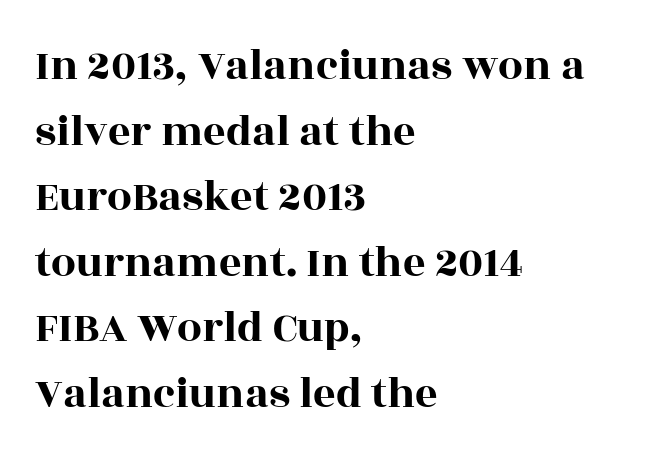
Q: Is the text italic (slanted)? A: No, it is upright.
Q: Is the typeface a serif or a sans-serif typeface? A: Serif.
Q: Is the text underlined? A: No.
Q: How is the paragraph aligned? A: Left-aligned.
Q: Is the spacing between letters normal or unusually wide? A: Normal.
Q: Is the spacing between lines tight, normal or loose? A: Normal.
Q: Width (condensed, normal, or wide)? A: Wide.
Q: x-height? A: Large.
Q: Monospaced? A: No.
